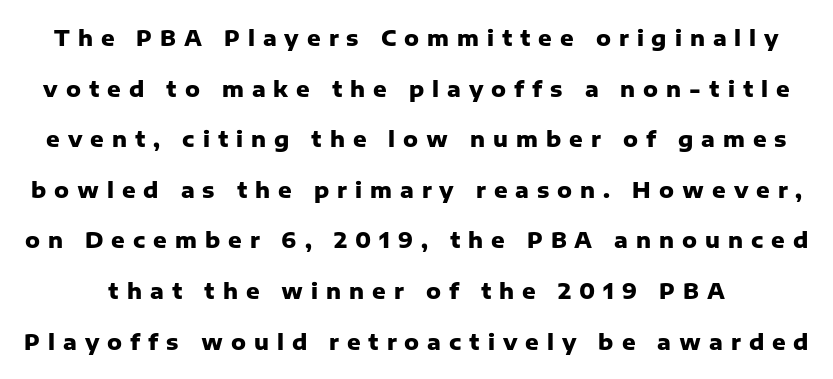
Widely set lines give the paragraph a tall, airy silhouette. Short note: letters widely spaced. Underlining? Definitely not there. These lines were composed using upright roman letters. The passage shown is emphatically bold.
